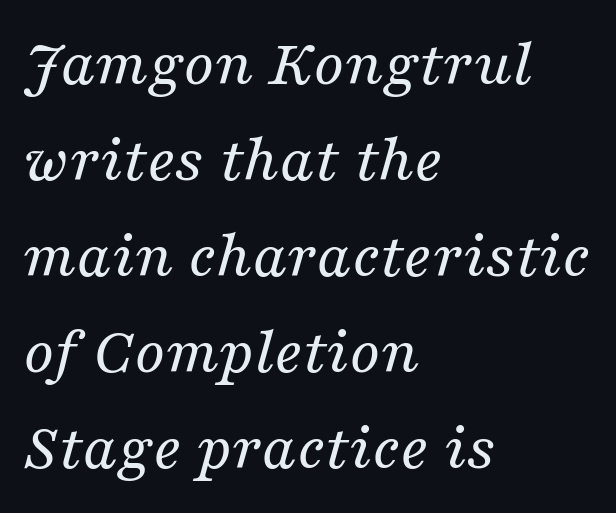
The image shows 68 px regular-weight serif type, italic (leaning right); set left-aligned, normal line spacing (1.41x), normal letter spacing, not underlined; medium stroke contrast and a medium x-height.
